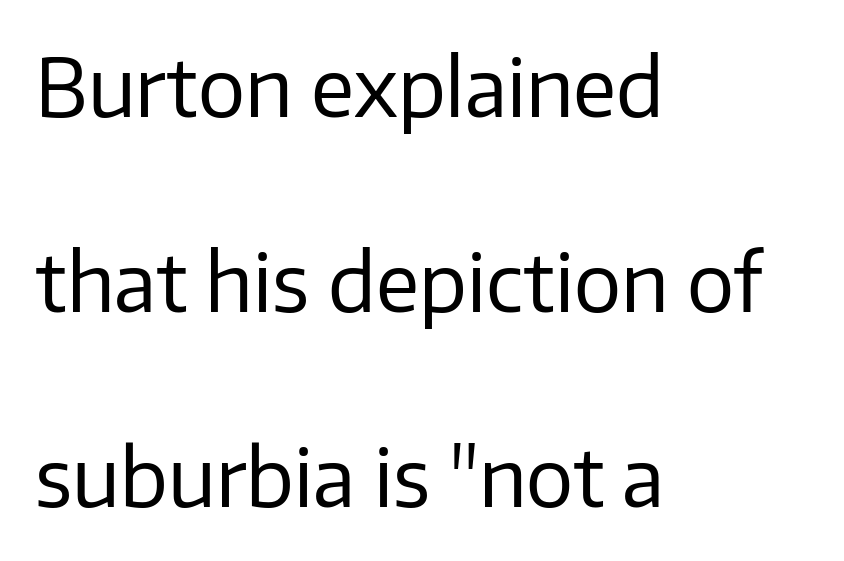
{"serif": "no", "italic": "no", "bold": "no", "weight": "regular", "width": "normal", "stroke_contrast": "low", "x_height": "medium", "monospaced": "no", "underline": "no", "align": "left", "line_spacing": "loose", "line_spacing_ratio": 2.47, "letter_spacing": "normal", "letter_spacing_em": 0.0, "glyph_px": 79}
